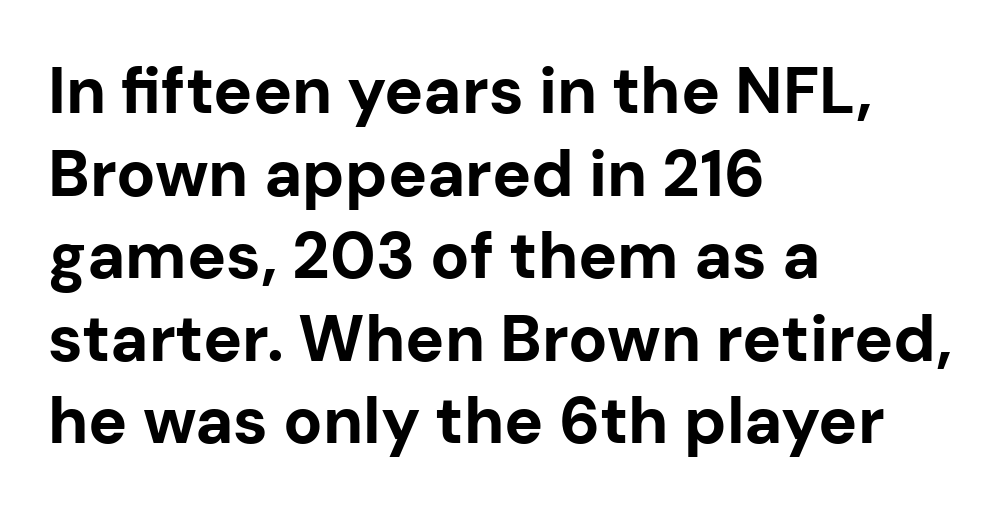
Q: Is the text bold? A: Yes.
Q: Is the text italic (slanted)? A: No, it is upright.
Q: Is the typeface a serif or a sans-serif typeface? A: Sans-serif.
Q: Is the text underlined? A: No.
Q: How is the paragraph aligned? A: Left-aligned.
Q: Is the spacing between letters normal or unusually wide? A: Normal.
Q: Is the spacing between lines tight, normal or loose? A: Normal.
Q: Width (condensed, normal, or wide)? A: Normal.
Q: Stroke contrast? A: Low.
Q: x-height? A: Medium.
Q: Monospaced? A: No.
